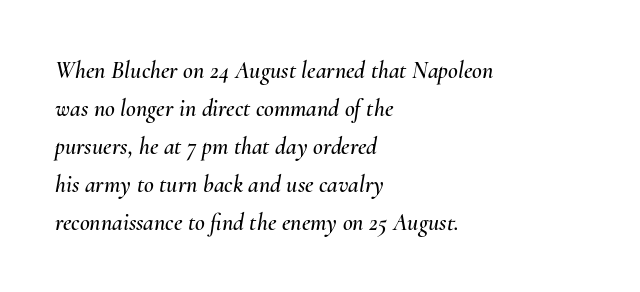
Q: Is the text italic (slanted)? A: Yes, it leans right by about 10 degrees.
Q: Is the text underlined? A: No.
Q: How is the paragraph aligned? A: Left-aligned.
Q: Is the spacing between letters normal or unusually wide? A: Normal.
Q: Is the spacing between lines tight, normal or loose? A: Normal.
